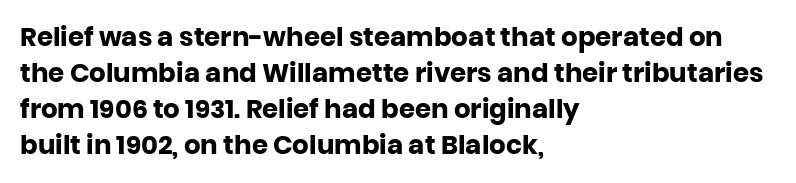
Clear beneath every line of the passage. The typography opts for an upright posture over an oblique one. Evenly set lines give the paragraph a standard silhouette. Standard letterfit; no display-style spreading of the glyphs. The compositor pushed each line to the left boundary.
